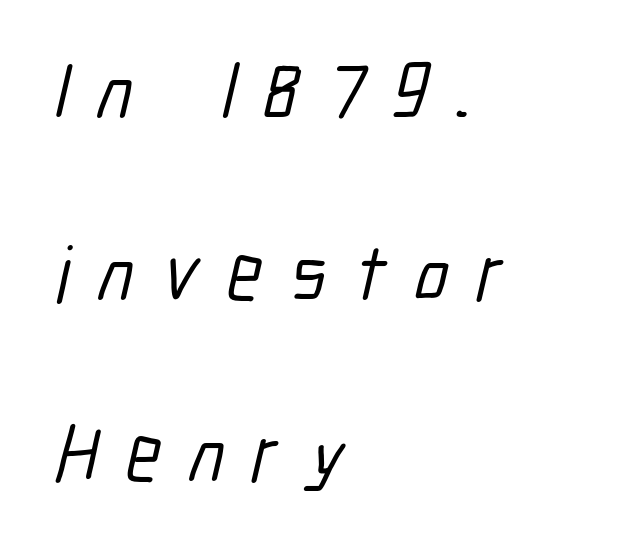
Q: Is the typeface a serif or a sans-serif typeface? A: Sans-serif.
Q: Is the text underlined? A: No.
Q: How is the paragraph aligned? A: Left-aligned.
Q: Is the spacing between letters normal or unusually wide? A: Unusually wide.
Q: Is the spacing between lines tight, normal or loose? A: Loose.
Q: Width (condensed, normal, or wide)? A: Condensed.
Q: Stroke contrast? A: Low.
Q: x-height? A: Medium.
Q: Monospaced? A: No.
